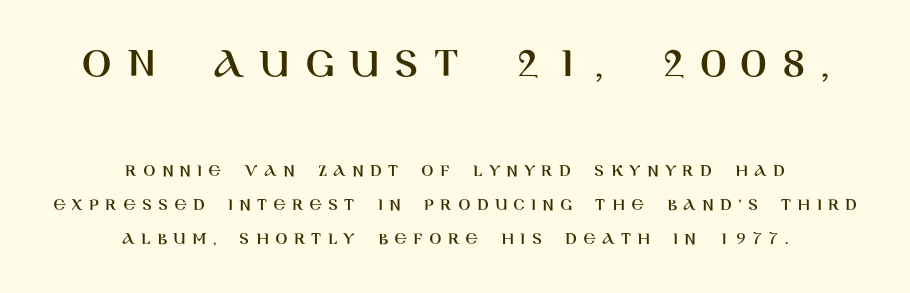
Q: Is the text italic (slanted)? A: No, it is upright.
Q: Is the typeface a serif or a sans-serif typeface? A: Sans-serif.
Q: Is the text underlined? A: No.
Q: How is the paragraph aligned? A: Centered.
Q: Is the spacing between letters normal or unusually wide? A: Unusually wide.
Q: Which block of text is set in a larger size, the first (top) or the second (bottom)? A: The first (top) one.
Q: Width (condensed, normal, or wide)? A: Normal.
Q: Stroke contrast? A: High.
Q: x-height? A: Large.
Q: Monospaced? A: No.
